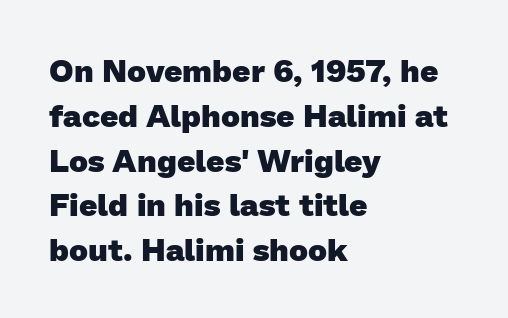
The image shows 32 px heavy sans-serif type; set left-aligned, normal line spacing (1.4x), normal letter spacing, not underlined; low stroke contrast and a medium x-height.
